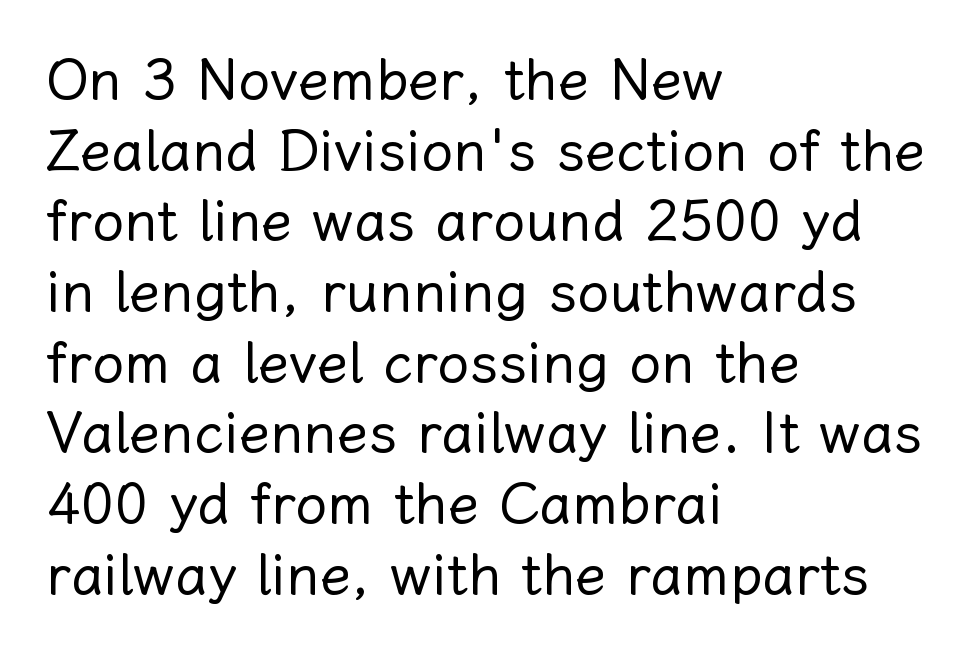
The passage shown is typed in a proportional face where columns would drift. The baseline area is clear. The typesetting does not lean heavy: it is not bold. Casual observation: everything's shoved over to the left. No italicization has been applied; the sample stays upright.
